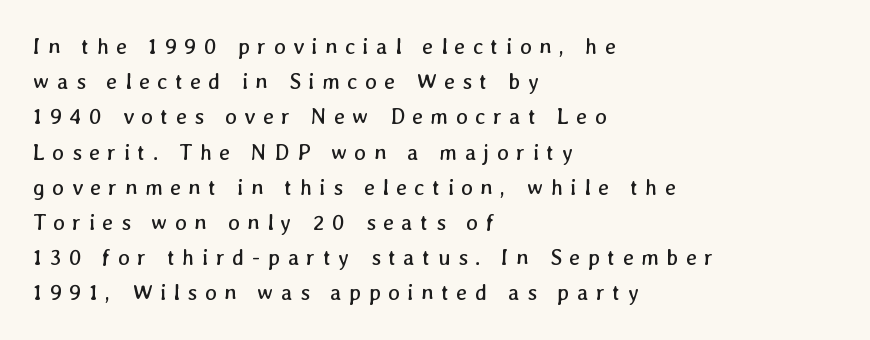
{"bold": "no", "underline": "no", "align": "left", "line_spacing": "normal", "line_spacing_ratio": 1.6, "letter_spacing": "wide", "letter_spacing_em": 0.34, "glyph_px": 22}
